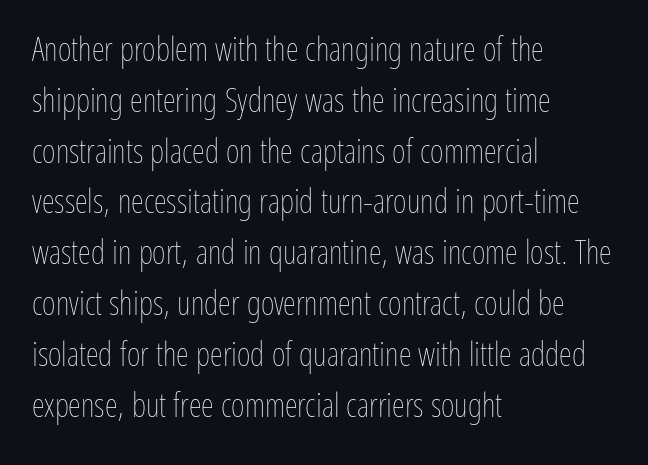
{"italic": "no", "bold": "no", "weight": "thin", "width": "condensed", "stroke_contrast": "low", "x_height": "medium", "monospaced": "no", "underline": "no", "align": "left", "line_spacing": "normal", "line_spacing_ratio": 1.54, "letter_spacing": "normal", "letter_spacing_em": 0.0, "glyph_px": 33}
